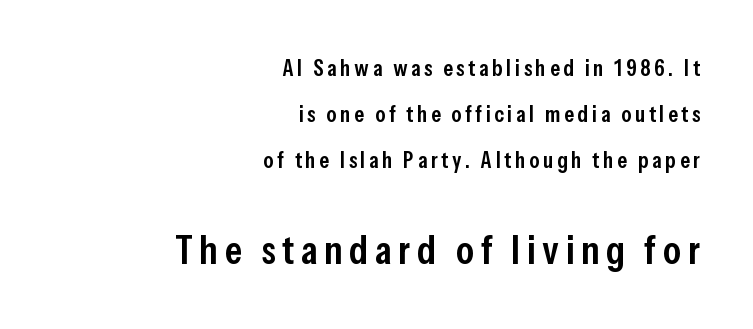
The image shows 41 px semibold, condensed sans-serif type, upright; set right-aligned, loose line spacing (2.01x), not underlined; the second (bottom) block is 1.78x larger; low stroke contrast and a medium x-height.
